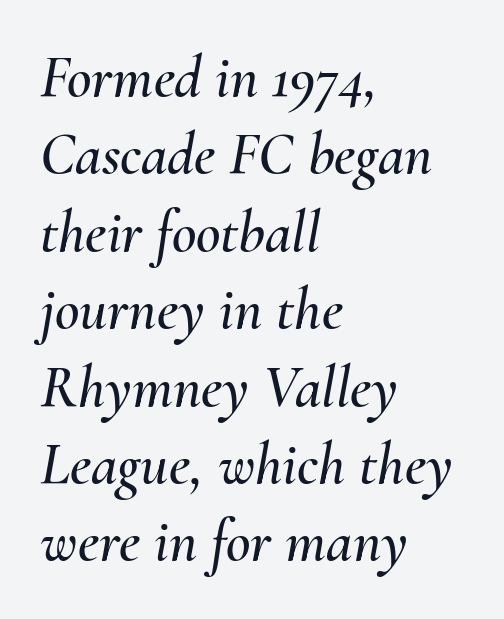
The image shows 60 px text type, italic (leaning right); set left-aligned, normal line spacing (1.29x), normal letter spacing, not underlined; medium stroke contrast and a small x-height.
